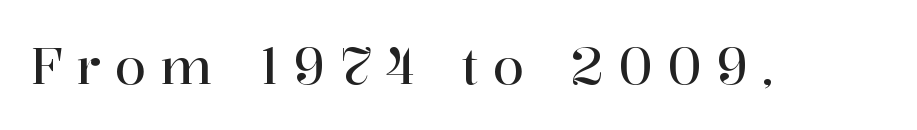
The image shows 51 px serif type, upright; set unusually wide letter spacing (+0.28 em), not underlined; high stroke contrast and a medium x-height.
